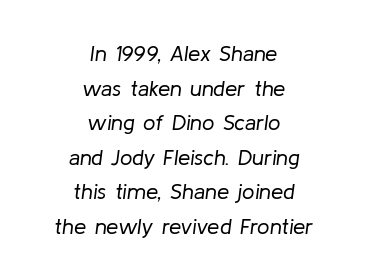
{"italic": "yes", "lean": "right", "slant_degrees": 8, "bold": "no", "underline": "no", "align": "center", "line_spacing": "normal", "line_spacing_ratio": 1.57, "letter_spacing": "normal", "letter_spacing_em": 0.0, "glyph_px": 22}
